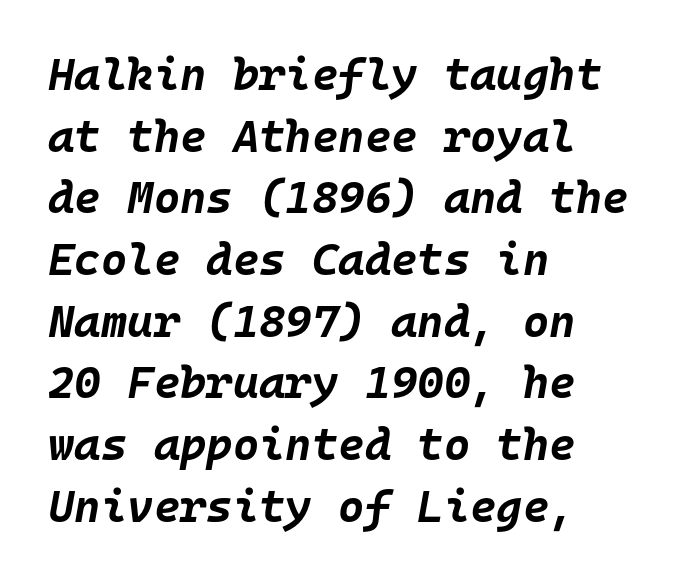
The image shows 45 px bold type, italic (leaning right), monospaced; set left-aligned, normal line spacing (1.37x), normal letter spacing, not underlined; low stroke contrast and a large x-height.
